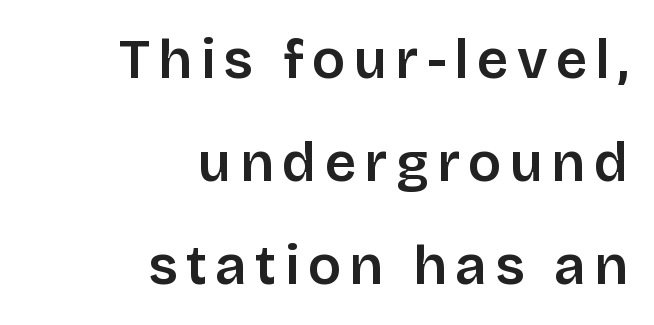
In terms of posture, this sample is upright. Varying glyph widths throughout — classic text-font behaviour. Only glyphs here, with clear space below each row. Notice how the passage keeps a crisp vertical edge on the right only. Is the type bold? Partly — it's a semibold, heavier than regular but not fully bold.
